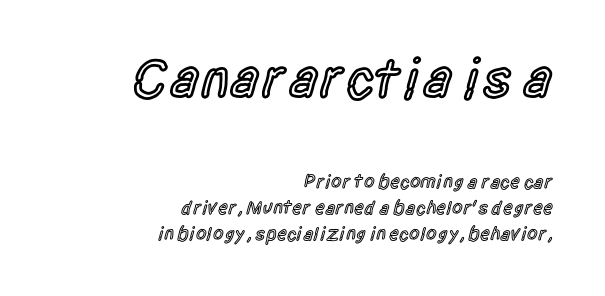
The image shows 56 px semibold, condensed sans-serif type; set right-aligned, normal line spacing (1.35x), normal letter spacing, not underlined; the first (top) block is 2.95x larger; a large x-height.
